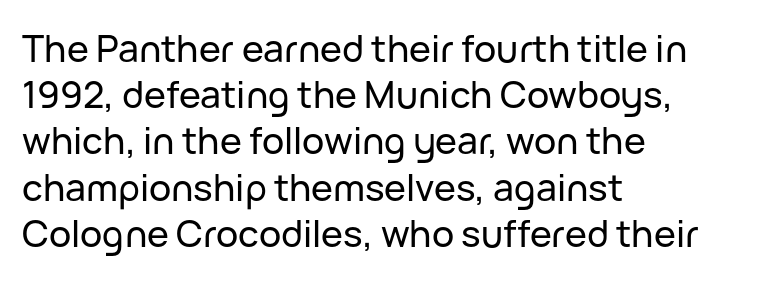
{"serif": "no", "italic": "no", "width": "normal", "stroke_contrast": "low", "x_height": "medium", "monospaced": "no", "underline": "no", "align": "left", "line_spacing": "normal", "line_spacing_ratio": 1.25, "letter_spacing": "normal", "letter_spacing_em": 0.0, "glyph_px": 37}
